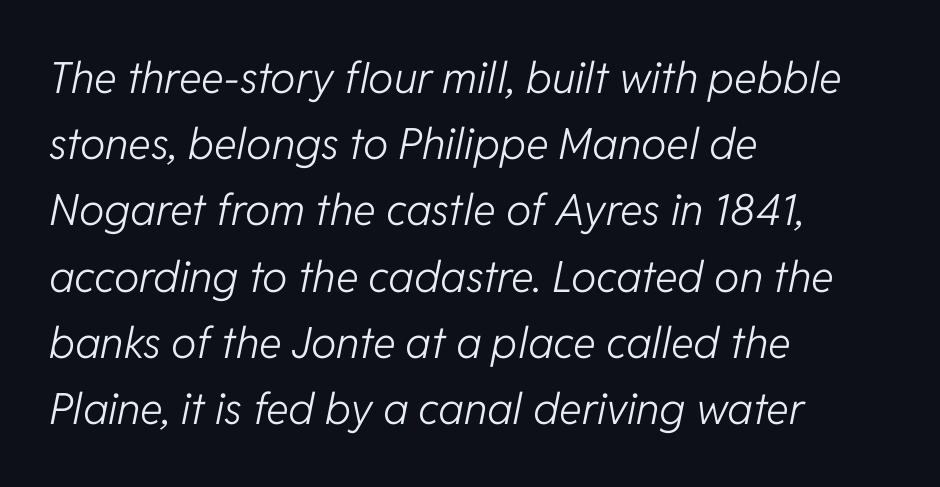
Proportional: the letters do not fall into vertical columns. The ragged edge is on the right, which tells us the setting is flush left. Does the leading feel generous? No, just average. The letterforms sit shoulder to shoulder at normal distance. Stroke thickness stays within the range of a standard reading face or lighter. Lines of text with bare space underneath.
